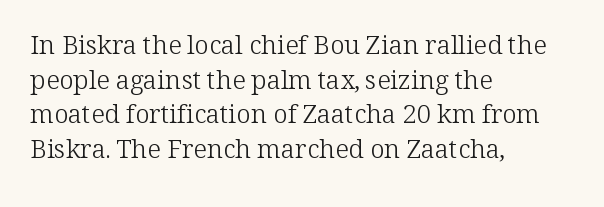
The image shows 26 px text type, upright; set left-aligned, normal line spacing (1.33x), normal letter spacing, not underlined.
